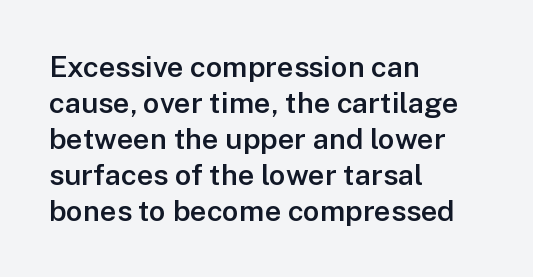
In terms of weight, the rendering is demibold, just under bold. A classic flush-left, rag-right setting is used for this passage. You can tell from the bare stems that sans-serif type was used. Designer's note — italics off, roman on. Each letter keeps its own natural width here, so spacing adapts to shape.
